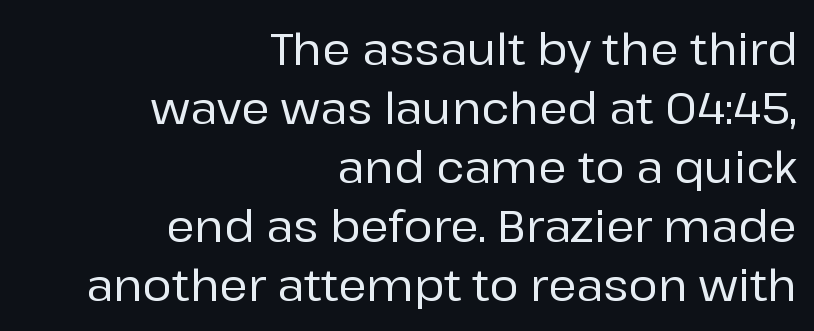
{"serif": "no", "italic": "no", "width": "normal", "stroke_contrast": "low", "x_height": "medium", "monospaced": "no", "underline": "no", "align": "right", "line_spacing": "normal", "line_spacing_ratio": 1.34, "letter_spacing": "normal", "letter_spacing_em": 0.0, "glyph_px": 44}
